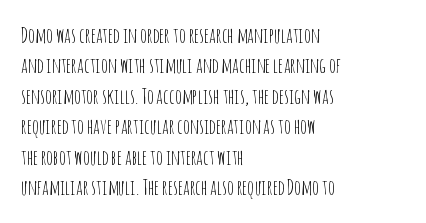
{"italic": "no", "bold": "no", "underline": "no", "align": "left", "line_spacing": "normal", "line_spacing_ratio": 1.45, "letter_spacing": "normal", "letter_spacing_em": 0.0, "glyph_px": 21}
